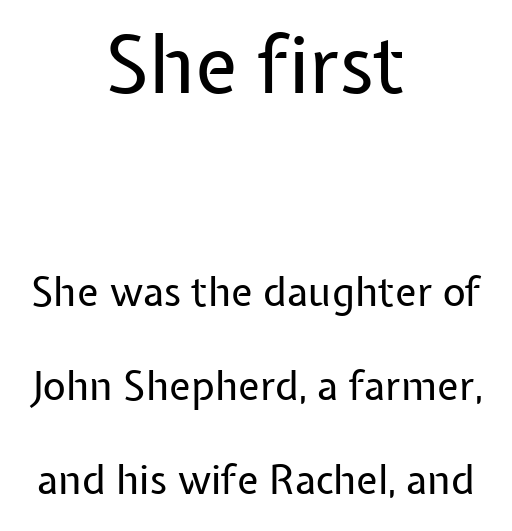
Q: Is the text bold? A: No.
Q: Is the text italic (slanted)? A: No, it is upright.
Q: Is the typeface a serif or a sans-serif typeface? A: Sans-serif.
Q: Is the text underlined? A: No.
Q: How is the paragraph aligned? A: Centered.
Q: Is the spacing between letters normal or unusually wide? A: Normal.
Q: Is the spacing between lines tight, normal or loose? A: Loose.
Q: Which block of text is set in a larger size, the first (top) or the second (bottom)? A: The first (top) one.
Q: Width (condensed, normal, or wide)? A: Normal.
Q: Stroke contrast? A: Low.
Q: x-height? A: Medium.
Q: Monospaced? A: No.
